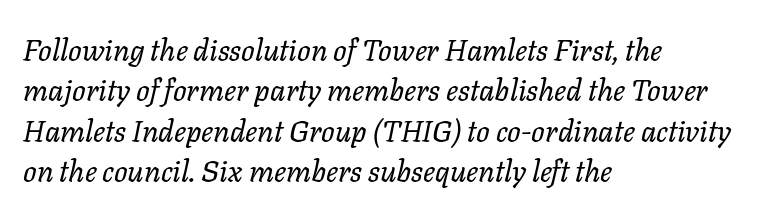
Q: Is the text bold? A: No.
Q: Is the text italic (slanted)? A: Yes, it leans right by about 11 degrees.
Q: Is the text underlined? A: No.
Q: How is the paragraph aligned? A: Left-aligned.
Q: Is the spacing between letters normal or unusually wide? A: Normal.
Q: Is the spacing between lines tight, normal or loose? A: Normal.
Q: Width (condensed, normal, or wide)? A: Normal.
Q: Stroke contrast? A: Low.
Q: x-height? A: Medium.
Q: Monospaced? A: No.
